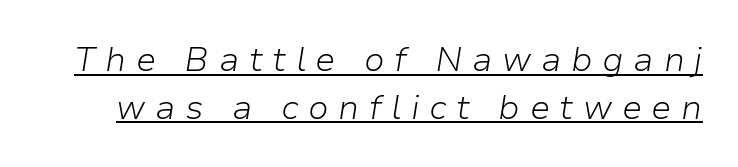
Q: Is the text bold? A: No.
Q: Is the text italic (slanted)? A: Yes, it leans right by about 9 degrees.
Q: Is the text underlined? A: Yes.
Q: Is the spacing between letters normal or unusually wide? A: Unusually wide.
Q: Is the spacing between lines tight, normal or loose? A: Normal.
Q: Width (condensed, normal, or wide)? A: Normal.
Q: Stroke contrast? A: Low.
Q: x-height? A: Medium.
Q: Monospaced? A: No.
